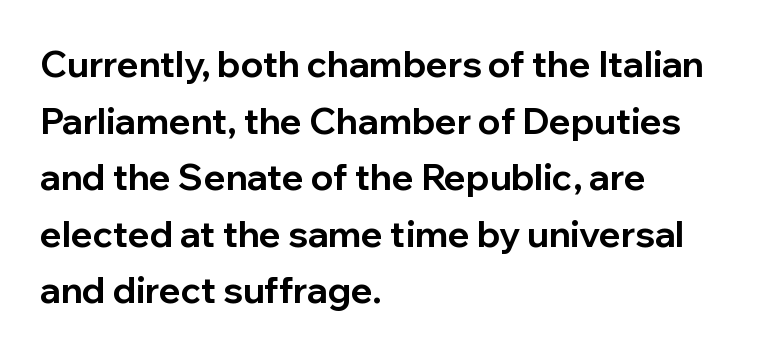
The rendering anchors every line to the left-hand side. The type family on display is of the sans-serif kind. Here the glyphs are tracked normally, forming tight word shapes. Rendered with straight, roman letterforms. The passage shown is typed in a proportional face where columns would drift. Whoever set this chose a conventional vertical rhythm.
